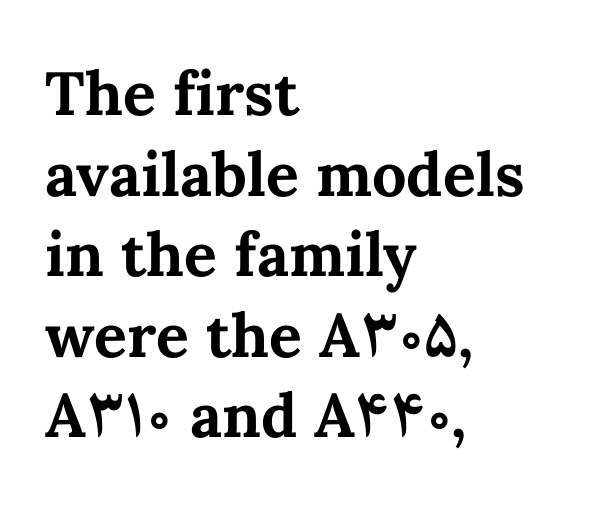
{"italic": "no", "bold": "yes", "weight": "bold", "width": "normal", "stroke_contrast": "medium", "x_height": "medium", "monospaced": "no", "underline": "no", "align": "left", "line_spacing": "normal", "line_spacing_ratio": 1.32, "letter_spacing": "normal", "letter_spacing_em": 0.0, "glyph_px": 61}
